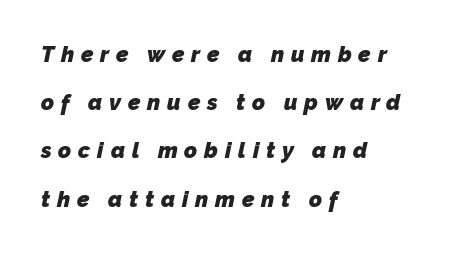
Bare-footed words on every line. Pretty heavy lettering here — definitely bold. Alignment: flush left. Summary of vertical rhythm: relaxed, with wide interline spacing.
